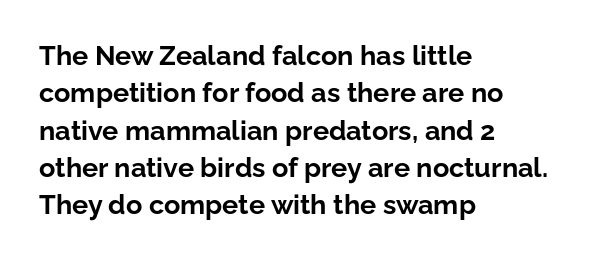
It's the straight-up-and-down kind of type. The lines are quadded left. Letter spacing: default. Rule under the text: the space is simply empty. The space between consecutive lines is moderate. Notice how thick the strokes are: this is what a full bold looks like.
